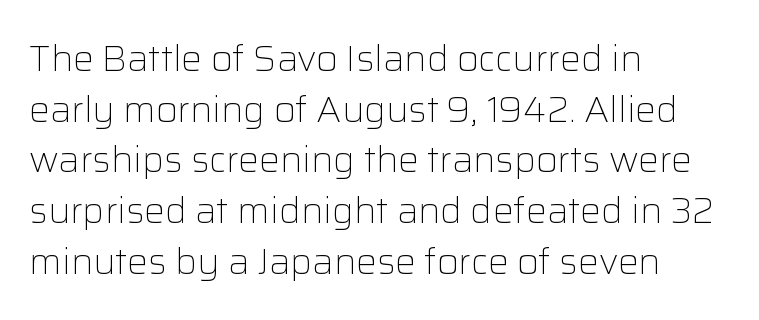
Q: Is the text bold? A: No.
Q: Is the text italic (slanted)? A: No, it is upright.
Q: Is the typeface a serif or a sans-serif typeface? A: Sans-serif.
Q: Is the text underlined? A: No.
Q: How is the paragraph aligned? A: Left-aligned.
Q: Is the spacing between letters normal or unusually wide? A: Normal.
Q: Is the spacing between lines tight, normal or loose? A: Normal.
Q: Width (condensed, normal, or wide)? A: Normal.
Q: Stroke contrast? A: Low.
Q: x-height? A: Medium.
Q: Monospaced? A: No.
